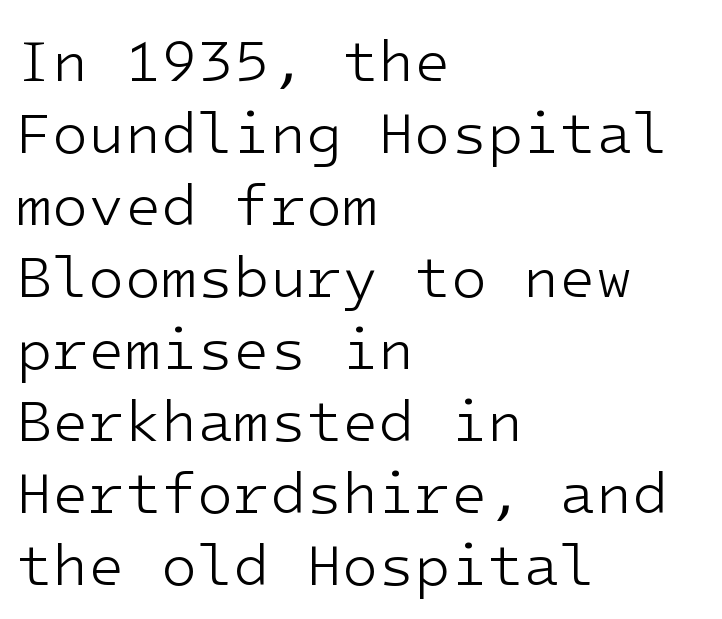
Unbolded letterforms with no extra heft. Rule under the text: the space is simply empty. This sample uses plain, unmodified letter spacing. Alignment: flush left. Note: no serifs on the glyphs.
